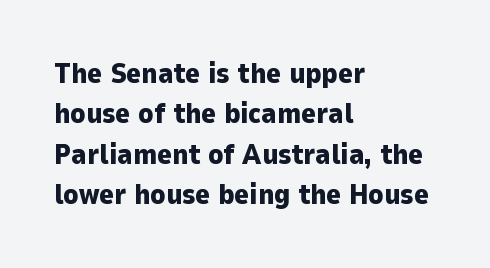
{"serif": "no", "italic": "no", "bold": "yes", "weight": "heavy", "width": "normal", "stroke_contrast": "low", "x_height": "medium", "monospaced": "no", "underline": "no", "align": "left", "line_spacing": "normal", "line_spacing_ratio": 1.44, "letter_spacing": "normal", "letter_spacing_em": 0.0, "glyph_px": 28}
